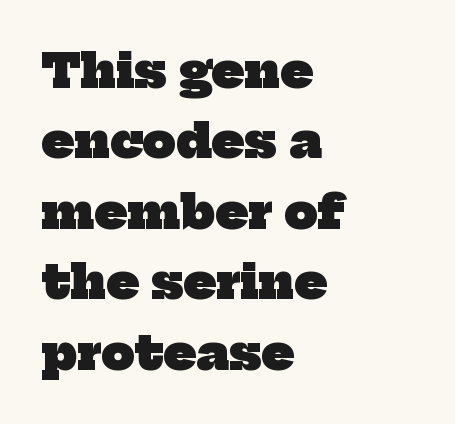
{"serif": "yes", "bold": "yes", "weight": "heavy", "width": "normal", "stroke_contrast": "low", "x_height": "medium", "monospaced": "no", "underline": "no", "align": "left", "line_spacing": "normal", "line_spacing_ratio": 1.5, "letter_spacing": "normal", "letter_spacing_em": 0.0, "glyph_px": 47}
